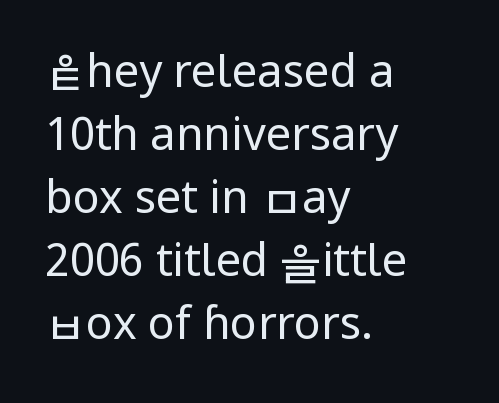
Q: Is the text bold? A: No.
Q: Is the text italic (slanted)? A: No, it is upright.
Q: Is the typeface a serif or a sans-serif typeface? A: Sans-serif.
Q: Is the text underlined? A: No.
Q: How is the paragraph aligned? A: Left-aligned.
Q: Is the spacing between letters normal or unusually wide? A: Normal.
Q: Is the spacing between lines tight, normal or loose? A: Normal.
Q: Width (condensed, normal, or wide)? A: Normal.
Q: Stroke contrast? A: Low.
Q: x-height? A: Medium.
Q: Monospaced? A: No.
